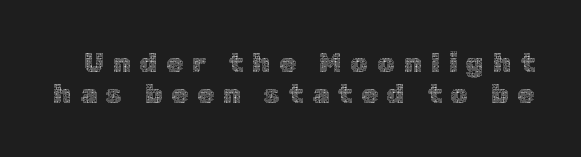
The image shows 27 px text type, upright; set line spacing 1.16x, unusually wide letter spacing (+0.33 em), not underlined.
